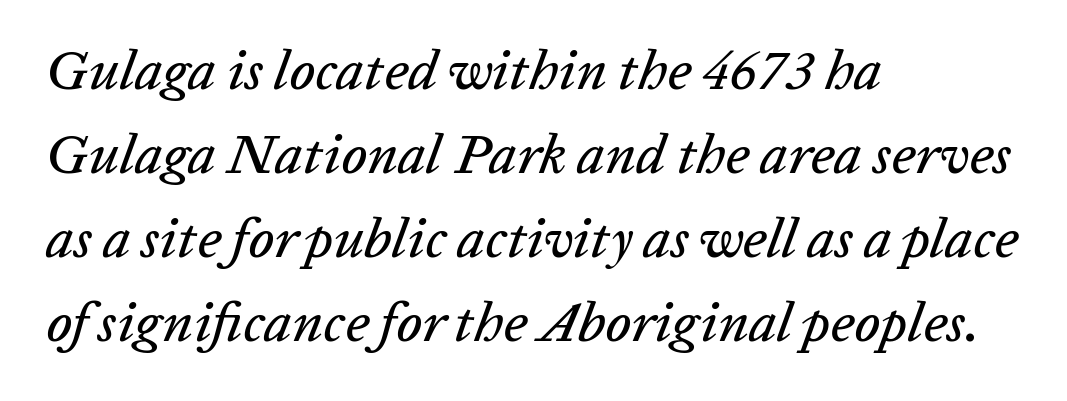
The image shows 56 px text type, italic (leaning right); set left-aligned, normal line spacing (1.5x), normal letter spacing, not underlined; low stroke contrast and a medium x-height.
